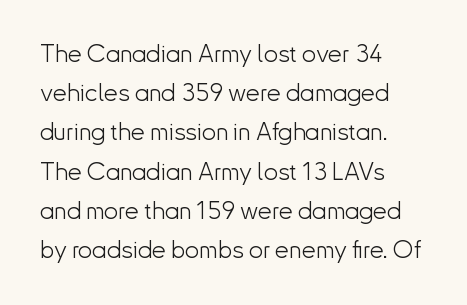
{"italic": "no", "bold": "no", "underline": "no", "align": "left", "line_spacing": "normal", "line_spacing_ratio": 1.57, "letter_spacing": "normal", "letter_spacing_em": 0.0, "glyph_px": 25}
